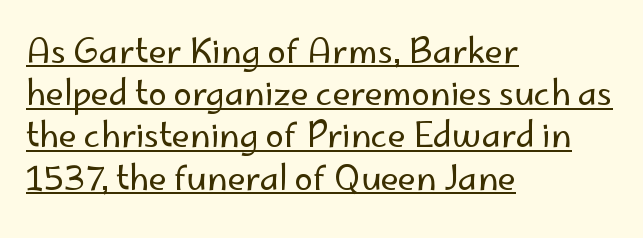
{"serif": "no", "italic": "no", "bold": "no", "weight": "regular", "width": "normal", "stroke_contrast": "low", "x_height": "small", "monospaced": "no", "underline": "yes", "align": "left", "line_spacing": "normal", "line_spacing_ratio": 1.28, "letter_spacing": "normal", "letter_spacing_em": 0.0, "glyph_px": 33}
